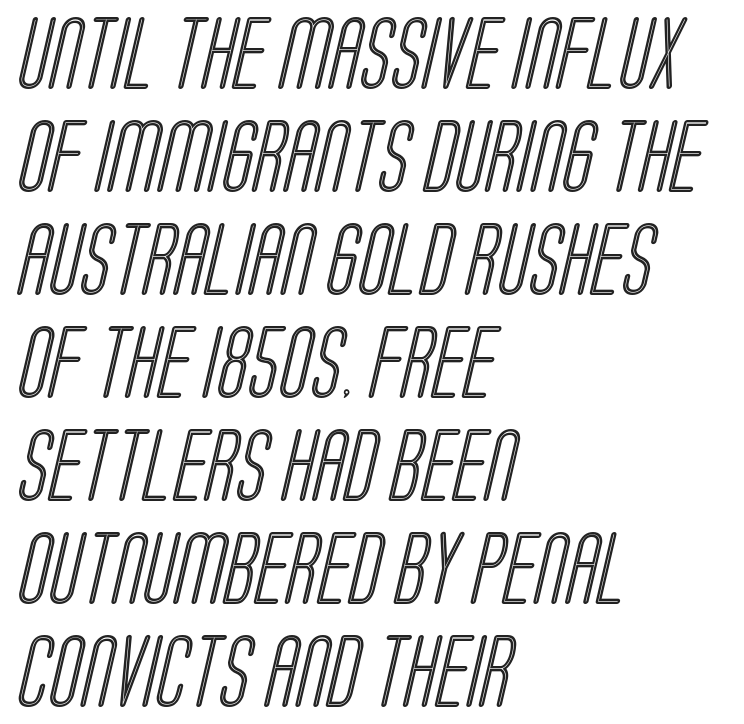
Q: Is the text underlined? A: No.
Q: How is the paragraph aligned? A: Left-aligned.
Q: Is the spacing between letters normal or unusually wide? A: Normal.
Q: Is the spacing between lines tight, normal or loose? A: Normal.
Q: Width (condensed, normal, or wide)? A: Condensed.
Q: x-height? A: Large.
Q: Monospaced? A: No.
